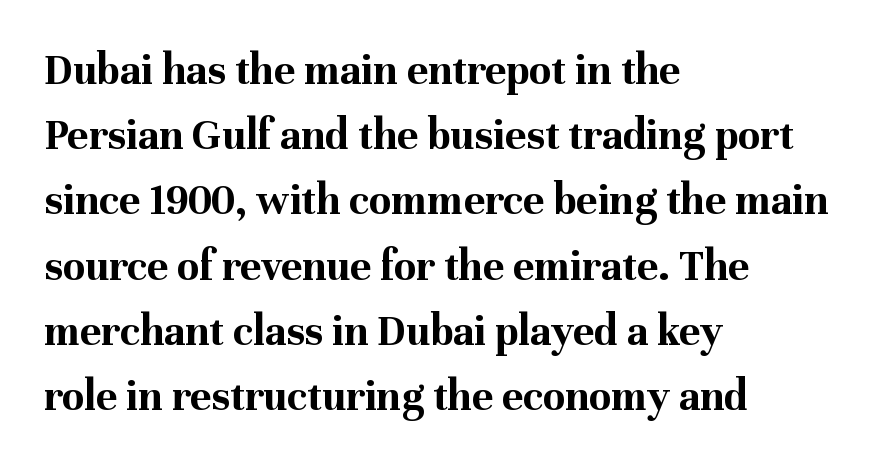
Q: Is the text bold? A: Yes.
Q: Is the text italic (slanted)? A: No, it is upright.
Q: Is the typeface a serif or a sans-serif typeface? A: Serif.
Q: Is the text underlined? A: No.
Q: How is the paragraph aligned? A: Left-aligned.
Q: Is the spacing between letters normal or unusually wide? A: Normal.
Q: Is the spacing between lines tight, normal or loose? A: Normal.
Q: Width (condensed, normal, or wide)? A: Normal.
Q: Stroke contrast? A: Medium.
Q: x-height? A: Medium.
Q: Monospaced? A: No.
